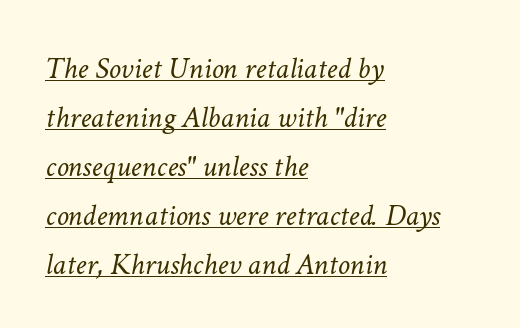
{"italic": "yes", "lean": "right", "slant_degrees": 11, "bold": "no", "weight": "light", "width": "normal", "stroke_contrast": "low", "x_height": "medium", "monospaced": "no", "underline": "yes", "align": "left", "line_spacing": "normal", "line_spacing_ratio": 1.58, "letter_spacing": "normal", "letter_spacing_em": 0.0, "glyph_px": 31}
